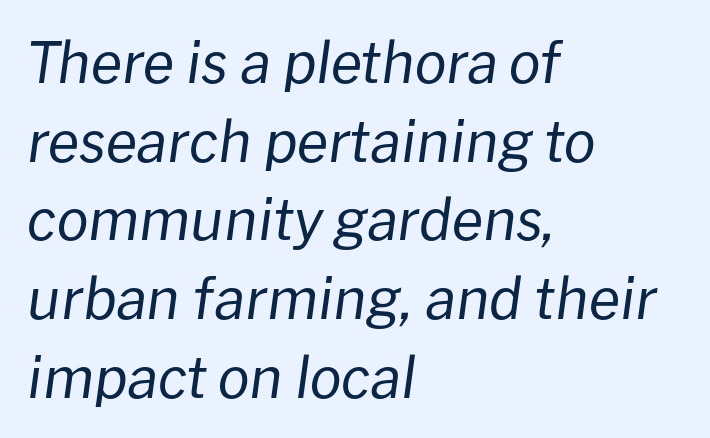
The image shows 57 px regular-weight type, italic (leaning right); set left-aligned, normal line spacing (1.38x), normal letter spacing, not underlined; low stroke contrast and a medium x-height.
